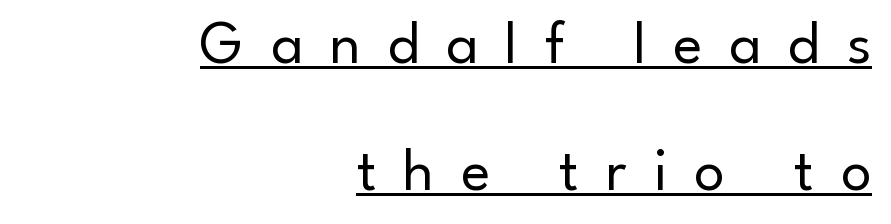
Q: Is the text bold? A: No.
Q: Is the text italic (slanted)? A: No, it is upright.
Q: Is the typeface a serif or a sans-serif typeface? A: Sans-serif.
Q: Is the text underlined? A: Yes.
Q: How is the paragraph aligned? A: Right-aligned.
Q: Is the spacing between letters normal or unusually wide? A: Unusually wide.
Q: Is the spacing between lines tight, normal or loose? A: Loose.
Q: Width (condensed, normal, or wide)? A: Normal.
Q: Stroke contrast? A: Low.
Q: x-height? A: Small.
Q: Monospaced? A: No.
